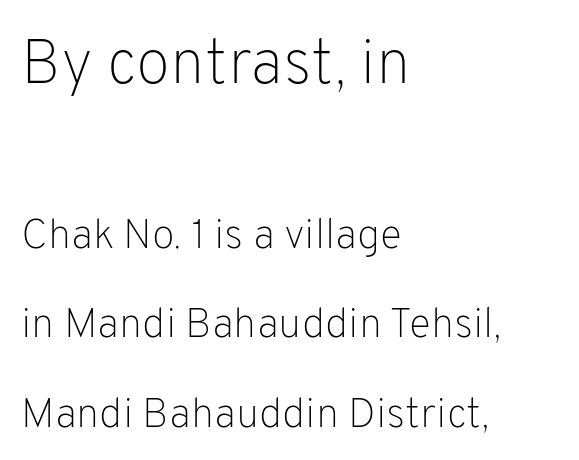
The face used here is a sans, in the tradition of grotesques and geometrics. A typesetter would mark this as roman, not italic. Casual observation: everything's shoved over to the left. Is the type heavy? It reads as light-to-regular instead.
